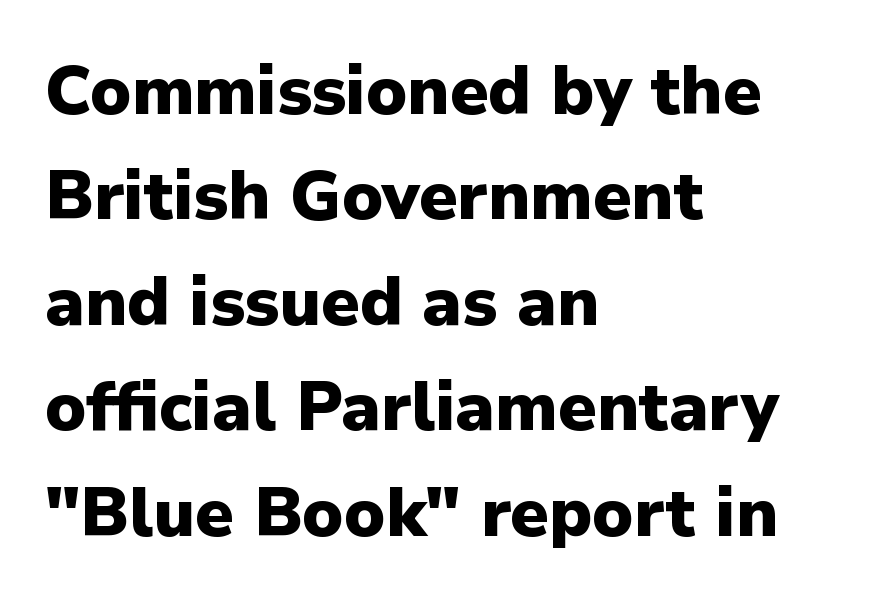
The paragraph has a hard left edge and a soft right edge. Is this a fixed-width face? No — the glyphs have proportional, varying widths. Designer's note — italics off, roman on. The designer left line spacing at the default. The glyphs are unaccompanied by any horizontal stroke below them.
